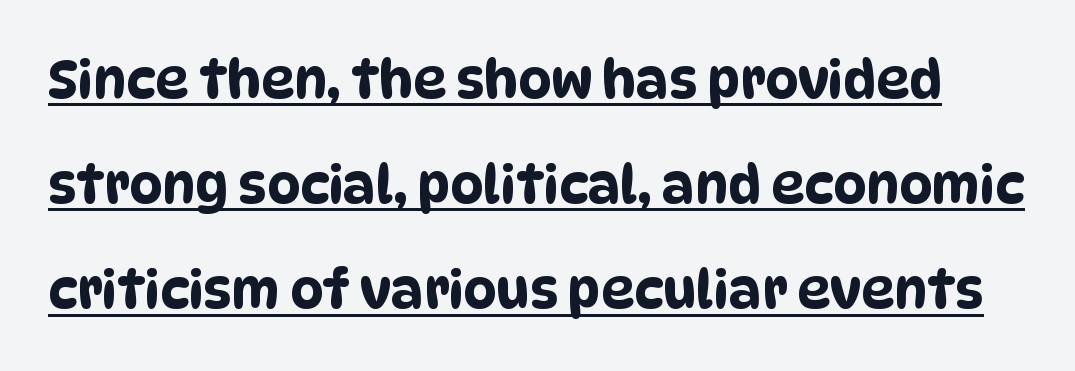
Q: Is the typeface a serif or a sans-serif typeface? A: Sans-serif.
Q: Is the text underlined? A: Yes.
Q: Is the spacing between letters normal or unusually wide? A: Normal.
Q: Is the spacing between lines tight, normal or loose? A: Loose.
Q: Width (condensed, normal, or wide)? A: Condensed.
Q: Stroke contrast? A: Low.
Q: x-height? A: Large.
Q: Monospaced? A: No.
